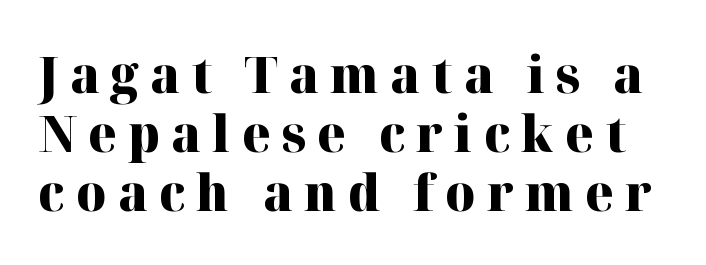
Glyph-to-glyph distance is far greater than everyday printed text. Yep, those are serifs on the letters. In terms of weight, the rendering is a true, heavy bold. The letters stand upright; this is a roman face. Proportional: the letters do not fall into vertical columns. The specimen omits any rule beneath the text block's lines.
